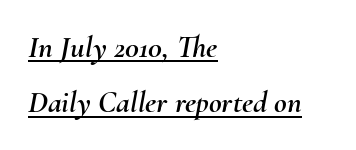
Q: Is the text italic (slanted)? A: Yes, it leans right by about 10 degrees.
Q: Is the text underlined? A: Yes.
Q: How is the paragraph aligned? A: Left-aligned.
Q: Is the spacing between letters normal or unusually wide? A: Normal.
Q: Width (condensed, normal, or wide)? A: Normal.
Q: Stroke contrast? A: Medium.
Q: x-height? A: Small.
Q: Monospaced? A: No.
